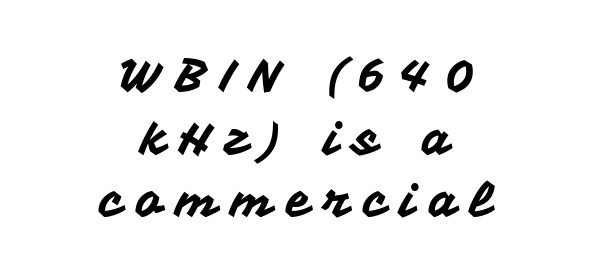
Q: Is the text italic (slanted)? A: Yes.
Q: Is the typeface a serif or a sans-serif typeface? A: Sans-serif.
Q: Is the text underlined? A: No.
Q: How is the paragraph aligned? A: Centered.
Q: Is the spacing between letters normal or unusually wide? A: Unusually wide.
Q: Is the spacing between lines tight, normal or loose? A: Normal.
Q: Width (condensed, normal, or wide)? A: Normal.
Q: Stroke contrast? A: Medium.
Q: x-height? A: Medium.
Q: Monospaced? A: No.
